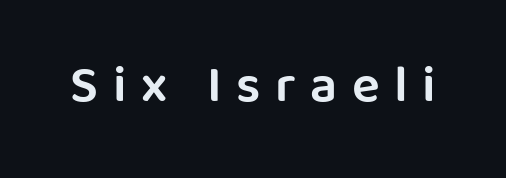
The image shows 52 px semibold sans-serif type, upright; set unusually wide letter spacing (+0.28 em), not underlined; low stroke contrast and a large x-height.
